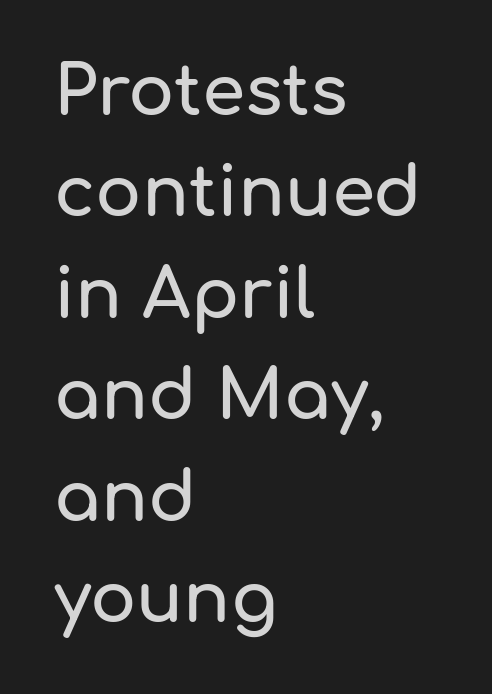
The image shows 69 px sans-serif type, upright; set left-aligned, normal line spacing (1.47x), normal letter spacing, not underlined; low stroke contrast and a medium x-height.
